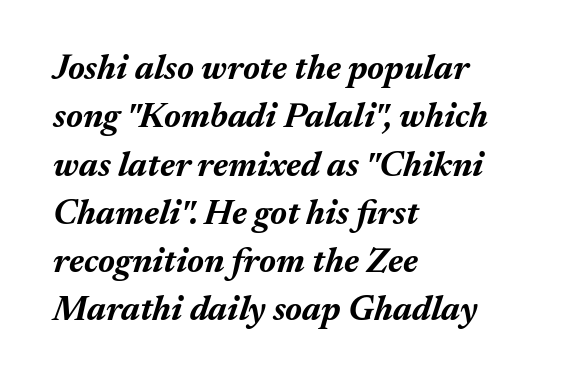
Q: Is the text bold? A: Yes.
Q: Is the text italic (slanted)? A: Yes, it leans right by about 17 degrees.
Q: Is the text underlined? A: No.
Q: How is the paragraph aligned? A: Left-aligned.
Q: Is the spacing between letters normal or unusually wide? A: Normal.
Q: Is the spacing between lines tight, normal or loose? A: Normal.
Q: Width (condensed, normal, or wide)? A: Normal.
Q: Stroke contrast? A: Medium.
Q: x-height? A: Medium.
Q: Monospaced? A: No.
